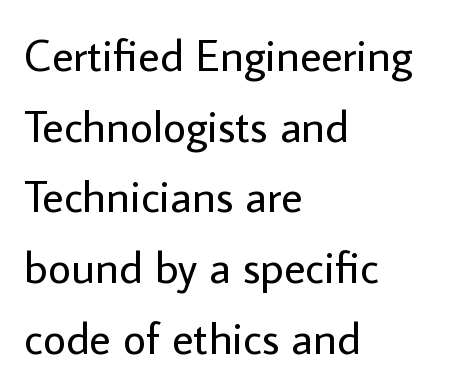
{"serif": "no", "italic": "no", "bold": "no", "weight": "regular", "width": "normal", "stroke_contrast": "low", "x_height": "medium", "monospaced": "no", "underline": "no", "align": "left", "line_spacing": "normal", "line_spacing_ratio": 1.57, "letter_spacing": "normal", "letter_spacing_em": 0.0, "glyph_px": 45}
